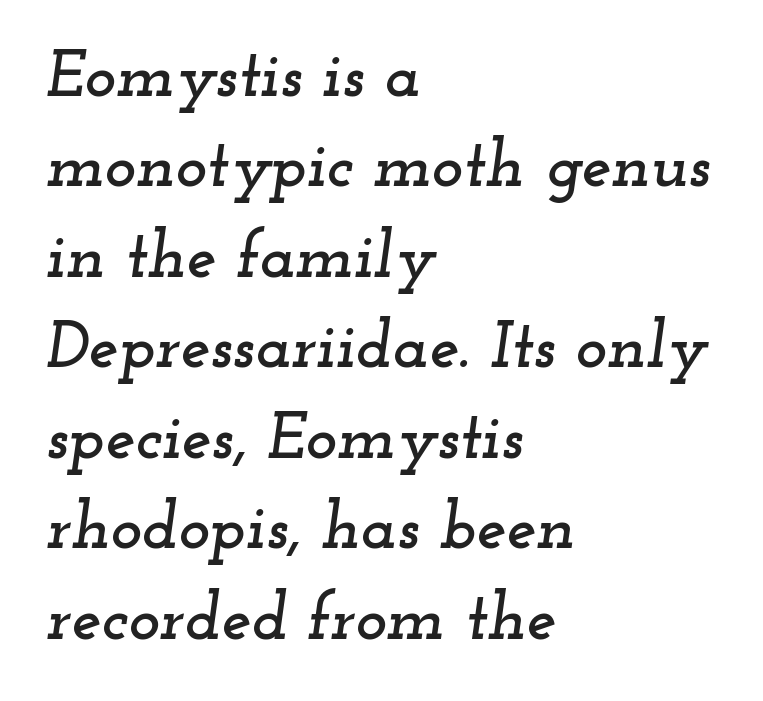
The image shows 67 px wide serif type, italic (leaning right); set left-aligned, normal line spacing (1.35x), normal letter spacing, not underlined; low stroke contrast and a small x-height.
